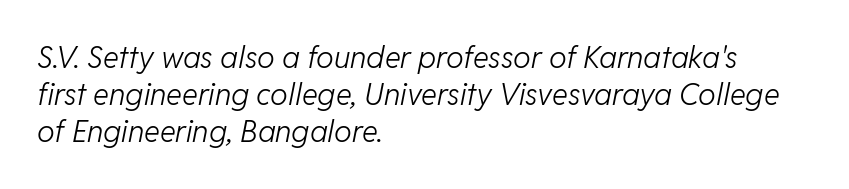
This reads as an unemphasized weight, regular at the heaviest. Horizontal alignment here is leftward, the default for most running prose. Is the type slanted? Yes — the strokes lean at a clear angle. The string is rendered with underlining switched off. Do the characters align in a grid? No, the font is proportional. Nothing unusual about the tracking: characters are spaced as the font intends.
